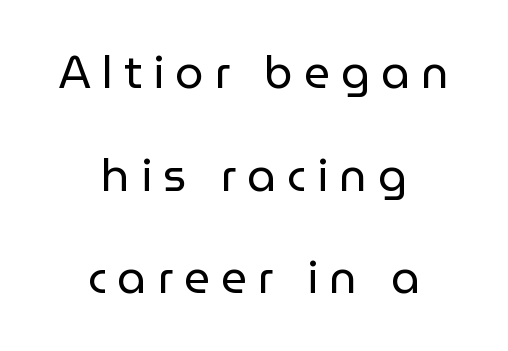
Characters remain perfectly vertical along every line. The passage shown is typeset with a sans-serif family. The block of text is sparse from top to bottom, with ample space between rows. Character widths vary here, with narrow letters taking less room than wide ones. Plain, unruled lines of type.
